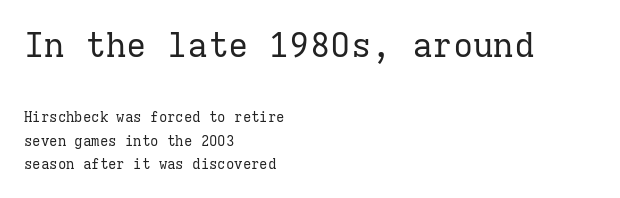
Q: Is the text bold? A: No.
Q: Is the text italic (slanted)? A: No, it is upright.
Q: Is the typeface a serif or a sans-serif typeface? A: Serif.
Q: Is the text underlined? A: No.
Q: How is the paragraph aligned? A: Left-aligned.
Q: Is the spacing between letters normal or unusually wide? A: Normal.
Q: Is the spacing between lines tight, normal or loose? A: Normal.
Q: Which block of text is set in a larger size, the first (top) or the second (bottom)? A: The first (top) one.
Q: Width (condensed, normal, or wide)? A: Normal.
Q: Stroke contrast? A: Low.
Q: x-height? A: Medium.
Q: Monospaced? A: Yes.
